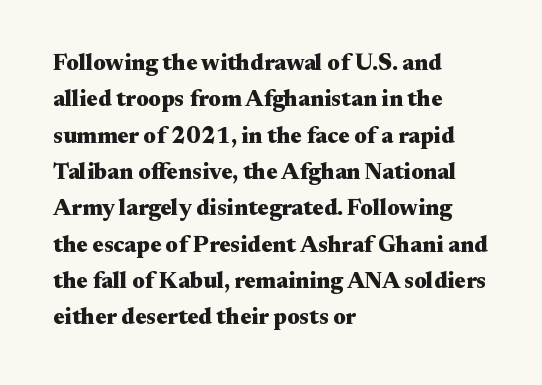
Q: Is the text bold? A: Yes.
Q: Is the text italic (slanted)? A: No, it is upright.
Q: Is the text underlined? A: No.
Q: How is the paragraph aligned? A: Left-aligned.
Q: Is the spacing between letters normal or unusually wide? A: Normal.
Q: Is the spacing between lines tight, normal or loose? A: Normal.
